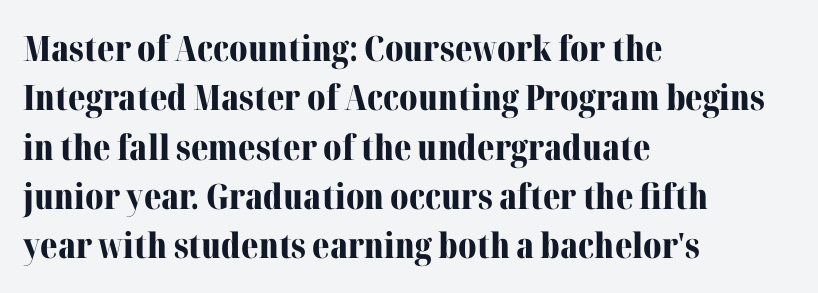
The image shows 35 px bold serif type, upright; set left-aligned, normal line spacing (1.41x), normal letter spacing, not underlined; medium stroke contrast and a medium x-height.
